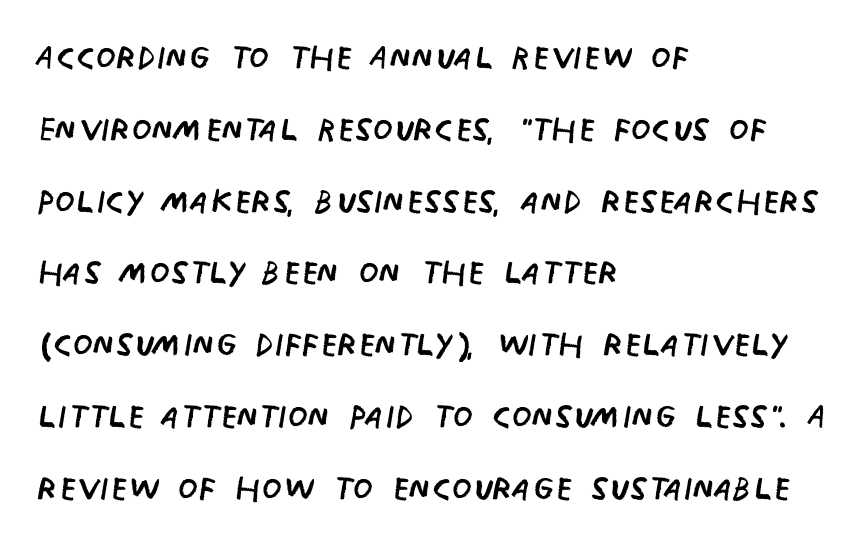
Observe the ordinary spacing: letters are neighbours, not strangers. No feet cap the strokes, marking this as sans-serif type. Vertically, the passage feels balanced, rows spaced as you'd expect. The foot of each line stays bare and open. Think of a printed novel: that variable character pitch is what you see here. The strokes are not fattened; the text isn't bold.
